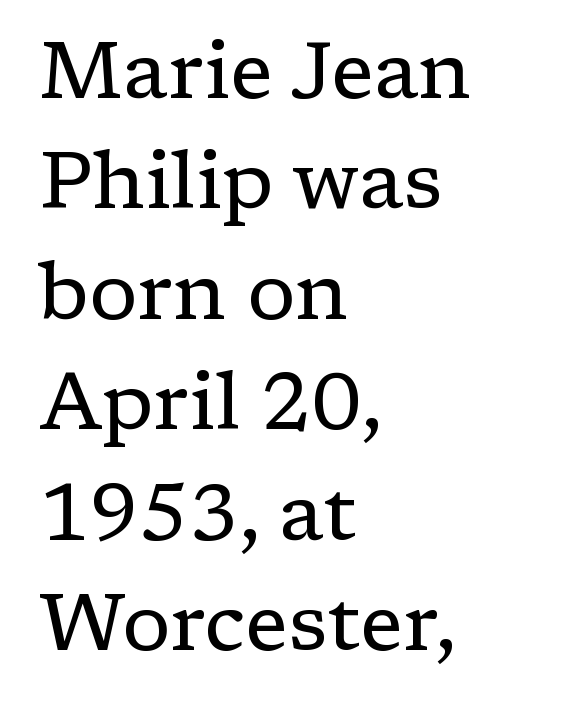
Line spacing here is normal. Beneath every word, the page is bare. This sample has the flowing, uneven cadence of proportional lettering. In CSS terms this would be text-align: left.
